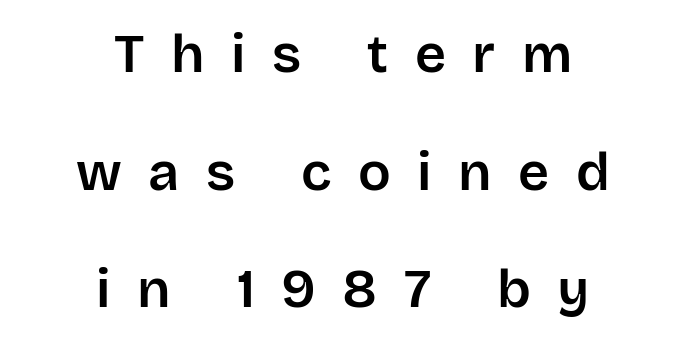
{"serif": "no", "italic": "no", "width": "normal", "stroke_contrast": "low", "x_height": "large", "monospaced": "no", "underline": "no", "align": "center", "line_spacing": "loose", "line_spacing_ratio": 2.18, "letter_spacing": "wide", "letter_spacing_em": 0.49, "glyph_px": 54}
